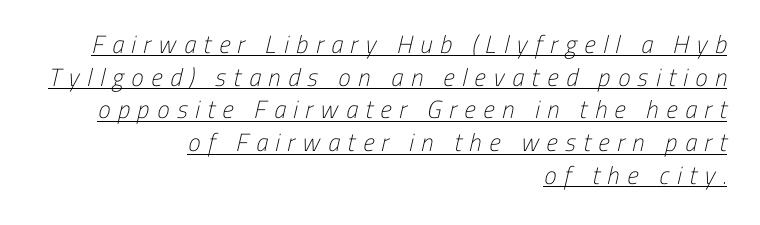
Leading matches the norm, producing a regular column. The passage shown is not bold in any degree. The letters are spread apart with noticeably loose tracking. Where is the straight margin? On the right. The words here are underlined.
